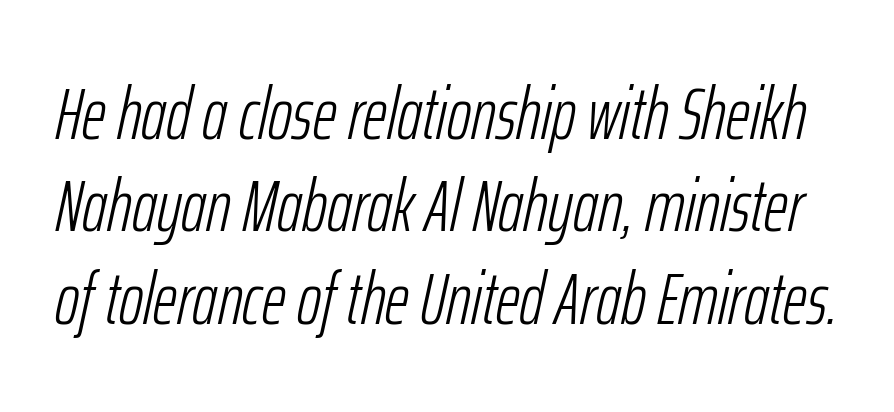
The glyphs look as if they've been sheared to an angle. The passage shown is not underscored anywhere. This block has exactly the height ordinary leading produces. Is the stroke heavy? The answer is a plain regular-or-lighter. Letter spacing: default.
